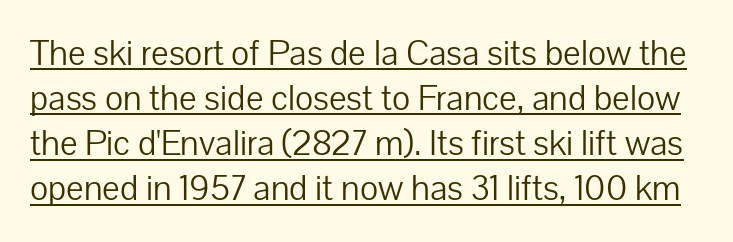
Q: Is the text bold? A: No.
Q: Is the text italic (slanted)? A: No, it is upright.
Q: Is the typeface a serif or a sans-serif typeface? A: Sans-serif.
Q: Is the text underlined? A: Yes.
Q: Is the spacing between letters normal or unusually wide? A: Normal.
Q: Is the spacing between lines tight, normal or loose? A: Normal.
Q: Width (condensed, normal, or wide)? A: Normal.
Q: Stroke contrast? A: Low.
Q: x-height? A: Medium.
Q: Monospaced? A: No.
